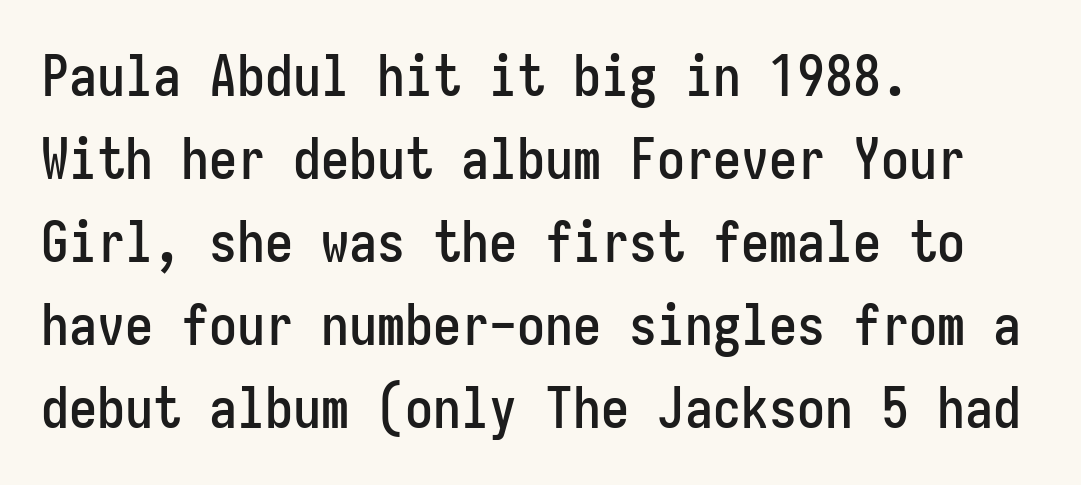
Q: Is the text italic (slanted)? A: No, it is upright.
Q: Is the typeface a serif or a sans-serif typeface? A: Sans-serif.
Q: Is the text underlined? A: No.
Q: How is the paragraph aligned? A: Left-aligned.
Q: Is the spacing between letters normal or unusually wide? A: Normal.
Q: Is the spacing between lines tight, normal or loose? A: Normal.
Q: Width (condensed, normal, or wide)? A: Condensed.
Q: Stroke contrast? A: Low.
Q: x-height? A: Medium.
Q: Monospaced? A: Yes.
